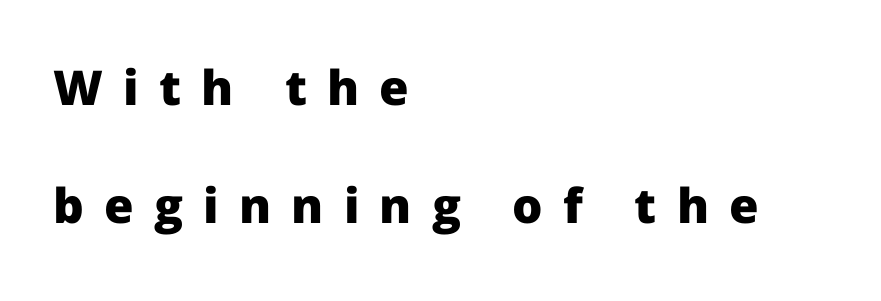
The image shows 48 px heavy sans-serif type, upright; set left-aligned, loose line spacing (2.46x), unusually wide letter spacing (+0.42 em), not underlined; low stroke contrast and a medium x-height.
